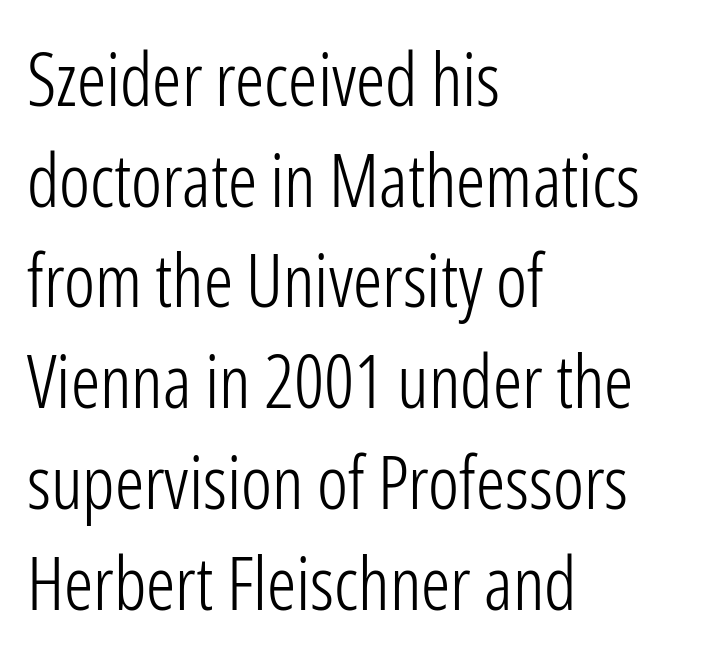
Q: Is the text bold? A: No.
Q: Is the text italic (slanted)? A: No, it is upright.
Q: Is the typeface a serif or a sans-serif typeface? A: Sans-serif.
Q: Is the text underlined? A: No.
Q: How is the paragraph aligned? A: Left-aligned.
Q: Is the spacing between letters normal or unusually wide? A: Normal.
Q: Is the spacing between lines tight, normal or loose? A: Normal.
Q: Width (condensed, normal, or wide)? A: Condensed.
Q: Stroke contrast? A: Low.
Q: x-height? A: Medium.
Q: Monospaced? A: No.
